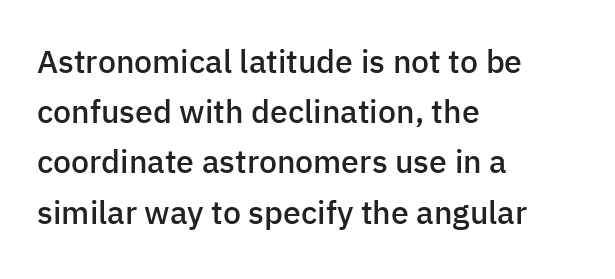
The lettering stays uniformly vertical, giving the passage a roman look. This rendering leaves character spacing at its baseline value. Just letters on the line, the space beneath them empty. Semibold letterforms, between regular and bold. Note: no serifs on the glyphs.
